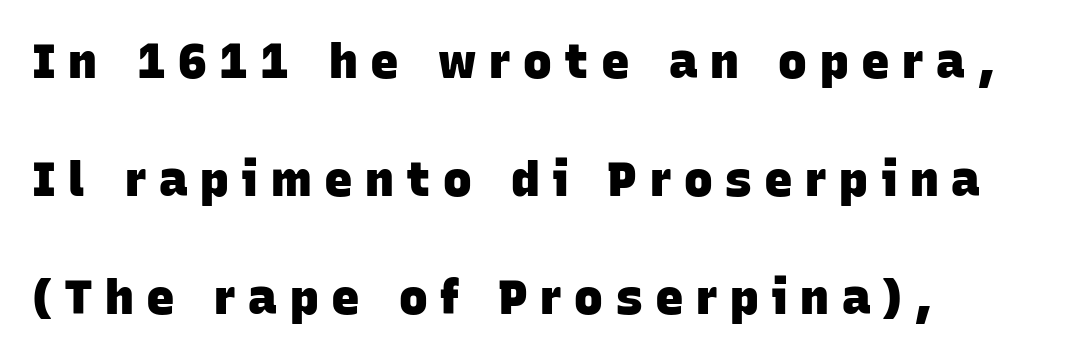
The image shows 48 px heavy sans-serif type; set left-aligned, loose line spacing (2.46x), unusually wide letter spacing (+0.26 em), not underlined; low stroke contrast and a large x-height.
